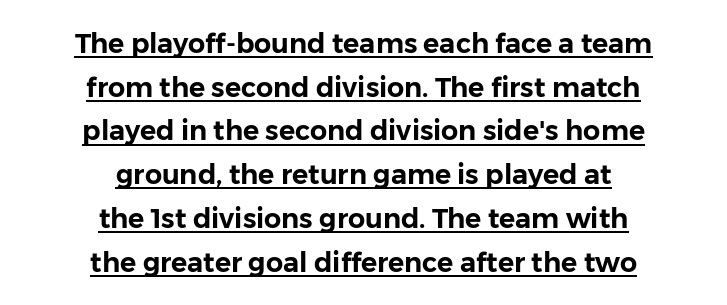
Q: Is the text italic (slanted)? A: No, it is upright.
Q: Is the text underlined? A: Yes.
Q: How is the paragraph aligned? A: Centered.
Q: Is the spacing between letters normal or unusually wide? A: Normal.
Q: Is the spacing between lines tight, normal or loose? A: Normal.
